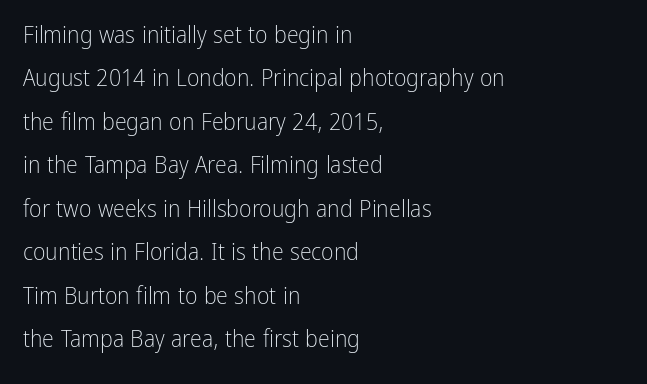
Q: Is the text bold? A: No.
Q: Is the text italic (slanted)? A: No, it is upright.
Q: Is the text underlined? A: No.
Q: How is the paragraph aligned? A: Left-aligned.
Q: Is the spacing between letters normal or unusually wide? A: Normal.
